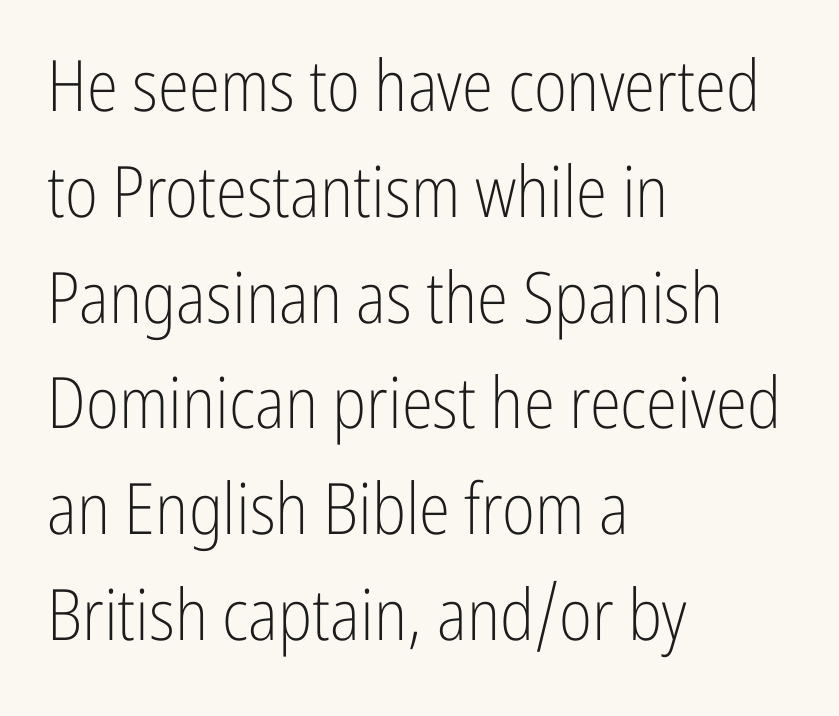
The image shows 71 px light, condensed sans-serif type, upright; set left-aligned, normal line spacing (1.49x), normal letter spacing, not underlined; low stroke contrast and a medium x-height.
